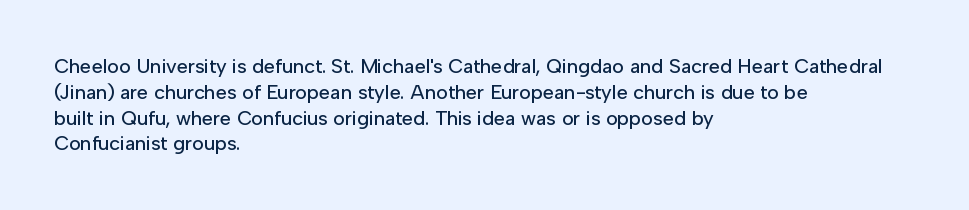
Q: Is the text italic (slanted)? A: No, it is upright.
Q: Is the text underlined? A: No.
Q: How is the paragraph aligned? A: Left-aligned.
Q: Is the spacing between letters normal or unusually wide? A: Normal.
Q: Is the spacing between lines tight, normal or loose? A: Normal.
